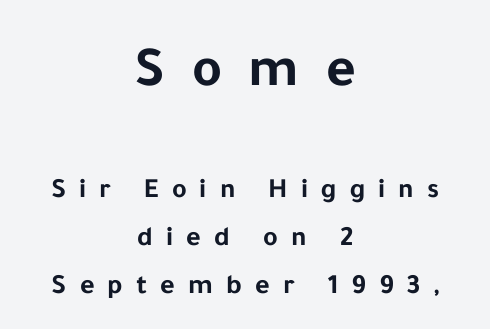
This is roman type, the default non-slanted kind. Both edges are ragged and mirror each other, which tells us the setting is centered. As a designer I'd log this as weight 700, bold. Clear beneath every line of the passage.
